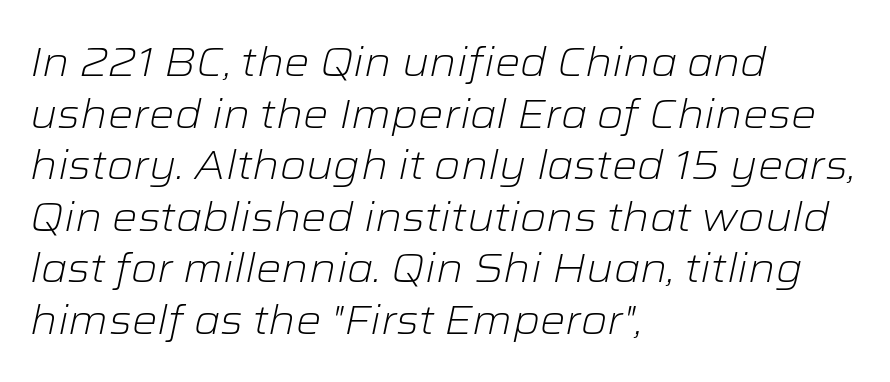
Q: Is the text bold? A: No.
Q: Is the text italic (slanted)? A: Yes, it leans right by about 12 degrees.
Q: Is the text underlined? A: No.
Q: How is the paragraph aligned? A: Left-aligned.
Q: Is the spacing between letters normal or unusually wide? A: Normal.
Q: Is the spacing between lines tight, normal or loose? A: Normal.
Q: Width (condensed, normal, or wide)? A: Wide.
Q: Stroke contrast? A: Low.
Q: x-height? A: Medium.
Q: Monospaced? A: No.
